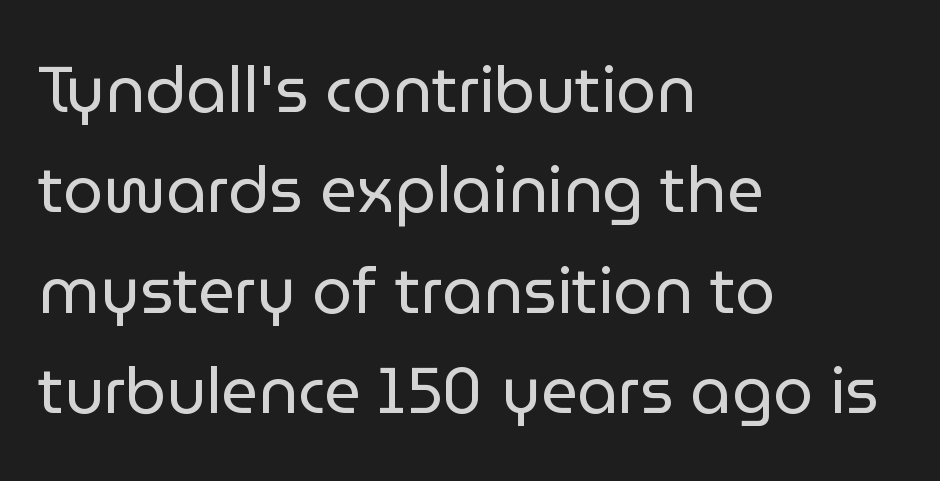
Q: Is the text bold? A: No.
Q: Is the text italic (slanted)? A: No, it is upright.
Q: Is the typeface a serif or a sans-serif typeface? A: Sans-serif.
Q: Is the text underlined? A: No.
Q: How is the paragraph aligned? A: Left-aligned.
Q: Is the spacing between letters normal or unusually wide? A: Normal.
Q: Is the spacing between lines tight, normal or loose? A: Normal.
Q: Width (condensed, normal, or wide)? A: Normal.
Q: Stroke contrast? A: Low.
Q: x-height? A: Medium.
Q: Monospaced? A: No.
